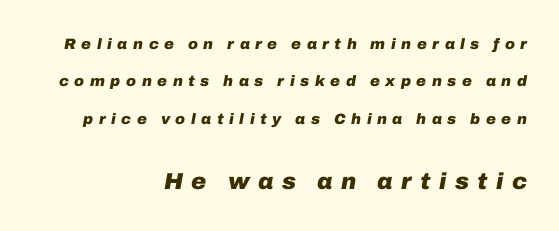
{"italic": "yes", "lean": "right", "slant_degrees": 10, "bold": "yes", "underline": "no", "align": "right", "line_spacing": "loose", "line_spacing_ratio": 2.5, "letter_spacing": "wide", "letter_spacing_em": 0.37, "larger_block": "second", "size_ratio": 1.53, "glyph_px": 23}
